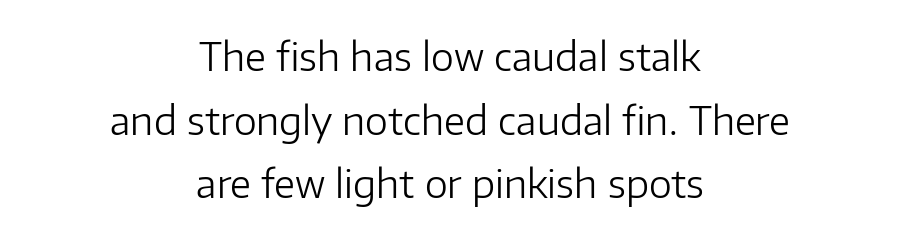
Q: Is the text bold? A: No.
Q: Is the text italic (slanted)? A: No, it is upright.
Q: Is the typeface a serif or a sans-serif typeface? A: Sans-serif.
Q: Is the text underlined? A: No.
Q: How is the paragraph aligned? A: Centered.
Q: Is the spacing between letters normal or unusually wide? A: Normal.
Q: Is the spacing between lines tight, normal or loose? A: Normal.
Q: Width (condensed, normal, or wide)? A: Normal.
Q: Stroke contrast? A: Low.
Q: x-height? A: Medium.
Q: Monospaced? A: No.
